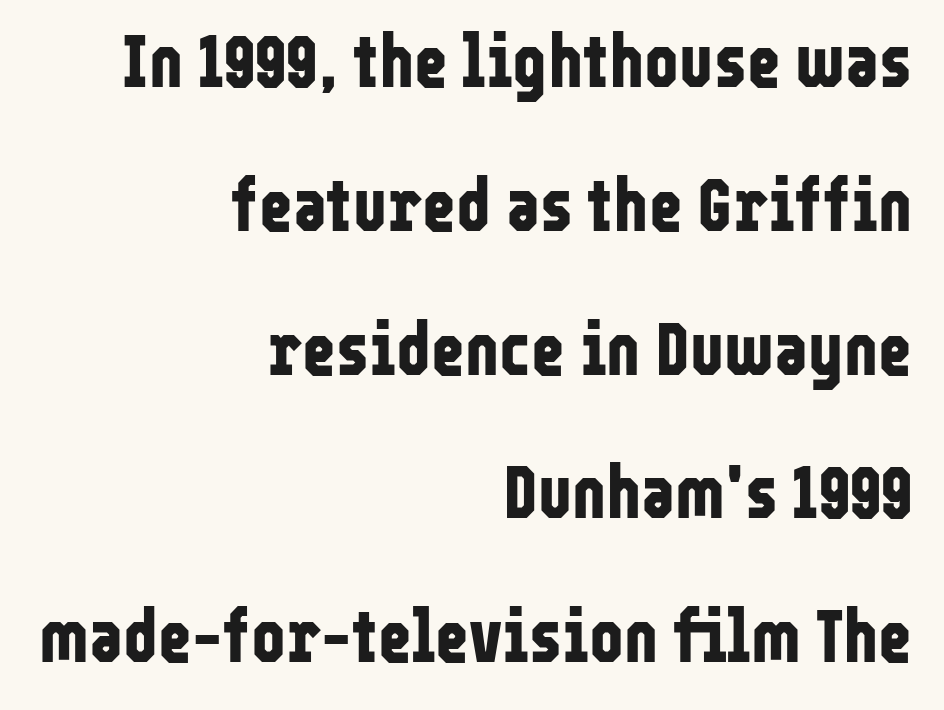
You could not count columns in this text — the font is proportionally spaced. The type sits square on the baseline with zero lean. Emphasis by weight is at full strength: bold. In terms of letterspacing, this is plain default setting. Serif or sans? Sans — the stroke terminals are bare. A flush-right, rag-left setting is used for this passage.
